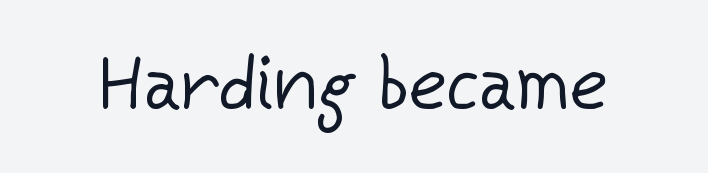
Q: Is the text bold? A: No.
Q: Is the text italic (slanted)? A: No, it is upright.
Q: Is the typeface a serif or a sans-serif typeface? A: Sans-serif.
Q: Is the text underlined? A: No.
Q: Is the spacing between letters normal or unusually wide? A: Normal.
Q: Width (condensed, normal, or wide)? A: Normal.
Q: Stroke contrast? A: Low.
Q: x-height? A: Medium.
Q: Monospaced? A: No.
